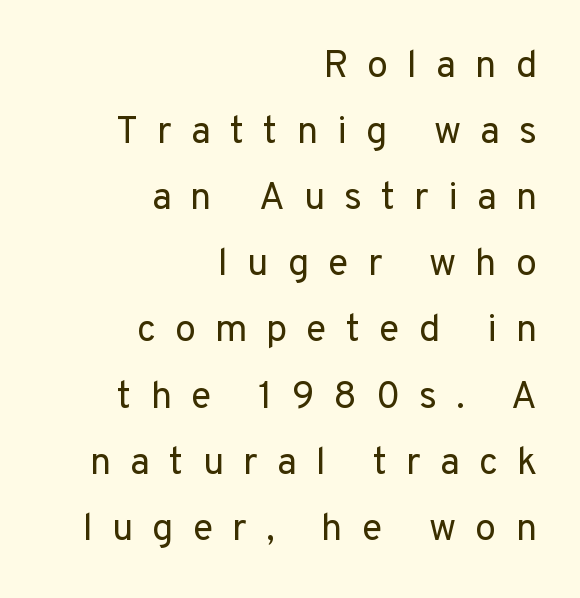
The characters display no serif detailing; their extremities are plain. The face used here is proportionally spaced, like ordinary book or web type. No italicization has been applied; the sample stays upright. You could only call the tracking loose — the letters float apart. Weight: not bold — regular or lighter.
